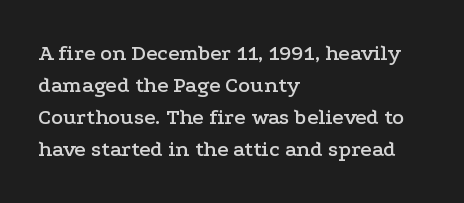
Q: Is the text italic (slanted)? A: No, it is upright.
Q: Is the text underlined? A: No.
Q: How is the paragraph aligned? A: Left-aligned.
Q: Is the spacing between letters normal or unusually wide? A: Normal.
Q: Is the spacing between lines tight, normal or loose? A: Normal.
